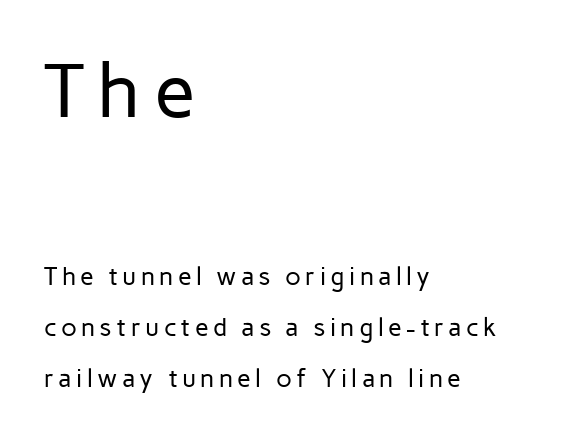
Q: Is the text bold? A: No.
Q: Is the text italic (slanted)? A: No, it is upright.
Q: Is the typeface a serif or a sans-serif typeface? A: Sans-serif.
Q: Is the text underlined? A: No.
Q: How is the paragraph aligned? A: Left-aligned.
Q: Is the spacing between lines tight, normal or loose? A: Loose.
Q: Which block of text is set in a larger size, the first (top) or the second (bottom)? A: The first (top) one.
Q: Width (condensed, normal, or wide)? A: Normal.
Q: Stroke contrast? A: Low.
Q: x-height? A: Medium.
Q: Monospaced? A: No.
